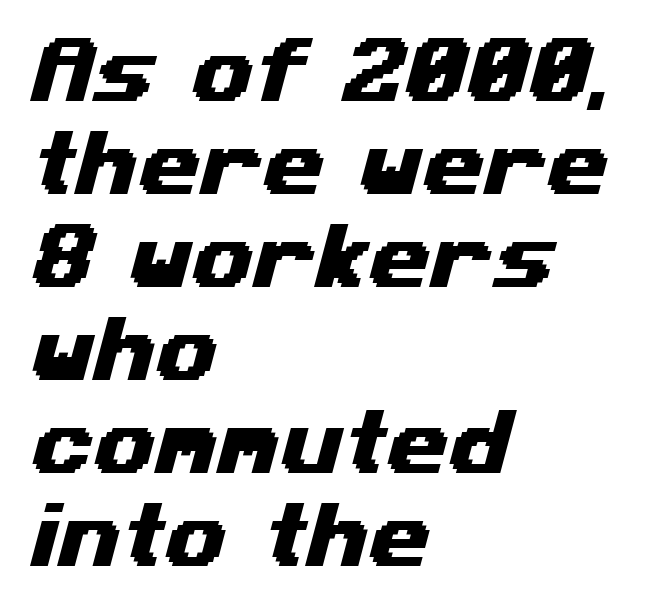
The image shows 71 px wide sans-serif type; set left-aligned, normal line spacing (1.31x), normal letter spacing, not underlined; medium stroke contrast and a medium x-height.
